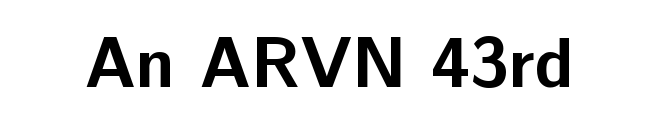
The axis of the letterforms is exactly vertical. Default kerning and tracking; the words read as compact shapes. The typeface chosen for these lines omits serifs. Emphasis by weight is at full strength: bold.
